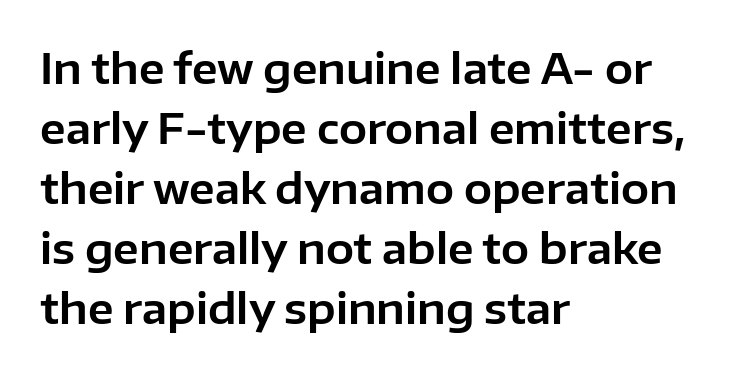
Examine the stroke ends and you'll find no serifs. Standard letterfit; no display-style spreading of the glyphs. Think of a printed novel: that variable character pitch is what you see here. One-word summary of the alignment: left.
